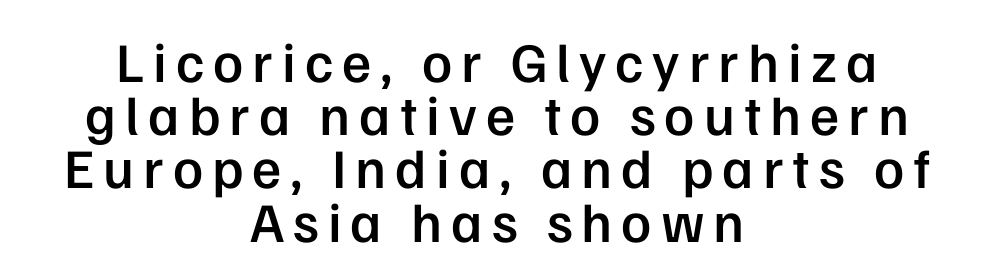
The letters are semibold — heavier than regular but short of a full bold. Check the space under the baseline: it is left empty. In CSS terms this would be text-align: center. Type style note: lacks serifs. The designer dialed line spacing down below the default. Posture: vertical.
